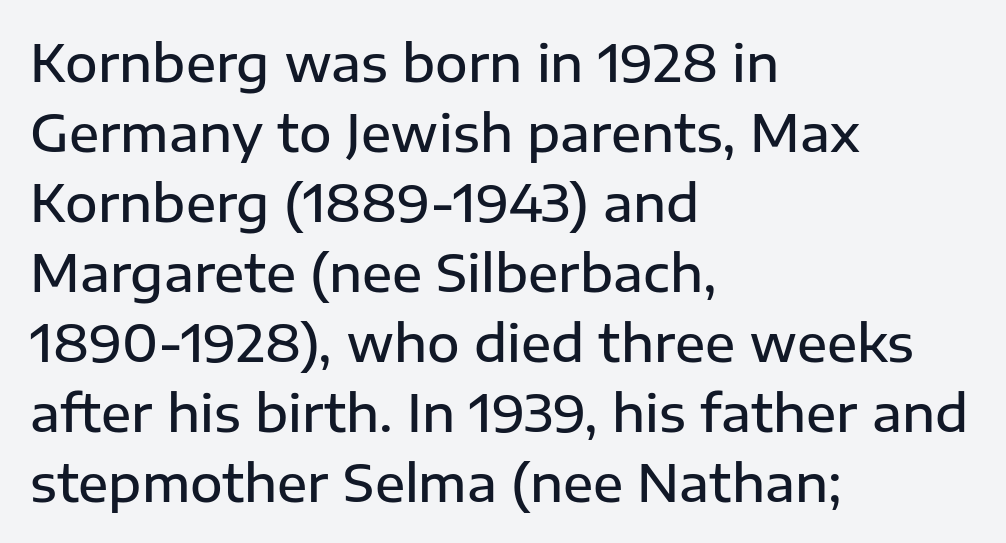
Q: Is the text bold? A: Semi-bold.
Q: Is the text italic (slanted)? A: No, it is upright.
Q: Is the typeface a serif or a sans-serif typeface? A: Sans-serif.
Q: Is the text underlined? A: No.
Q: How is the paragraph aligned? A: Left-aligned.
Q: Is the spacing between letters normal or unusually wide? A: Normal.
Q: Is the spacing between lines tight, normal or loose? A: Normal.
Q: Width (condensed, normal, or wide)? A: Normal.
Q: Stroke contrast? A: Low.
Q: x-height? A: Medium.
Q: Monospaced? A: No.
